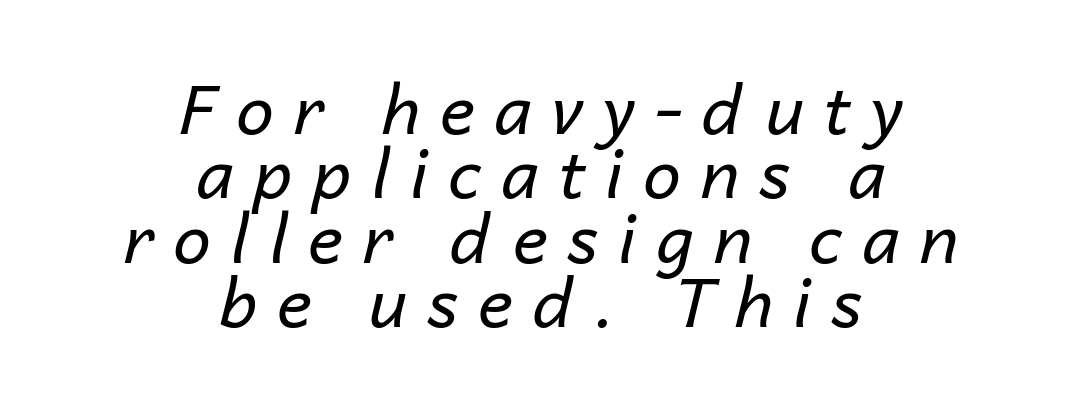
{"italic": "yes", "lean": "right", "slant_degrees": 14, "bold": "no", "weight": "regular", "width": "normal", "stroke_contrast": "low", "x_height": "medium", "monospaced": "no", "underline": "no", "align": "center", "line_spacing": "tight", "line_spacing_ratio": 0.96, "letter_spacing": "wide", "letter_spacing_em": 0.3, "glyph_px": 67}
